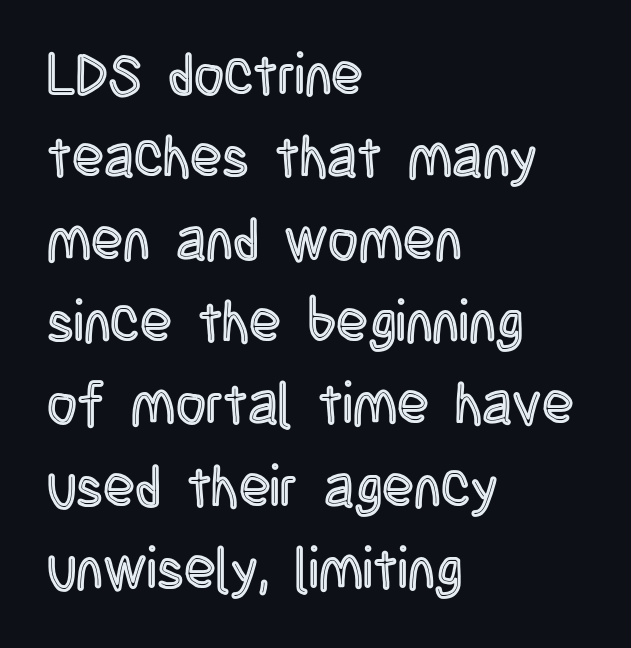
Nothing unusual about the tracking: characters are spaced as the font intends. If you drew a line through each stem, it would be perfectly vertical. Is there much room between lines? A standard amount, neither cramped nor airy. These lines are set flush left with a ragged right edge. Think of a printed novel: that variable character pitch is what you see here. Quick note: underline off.
